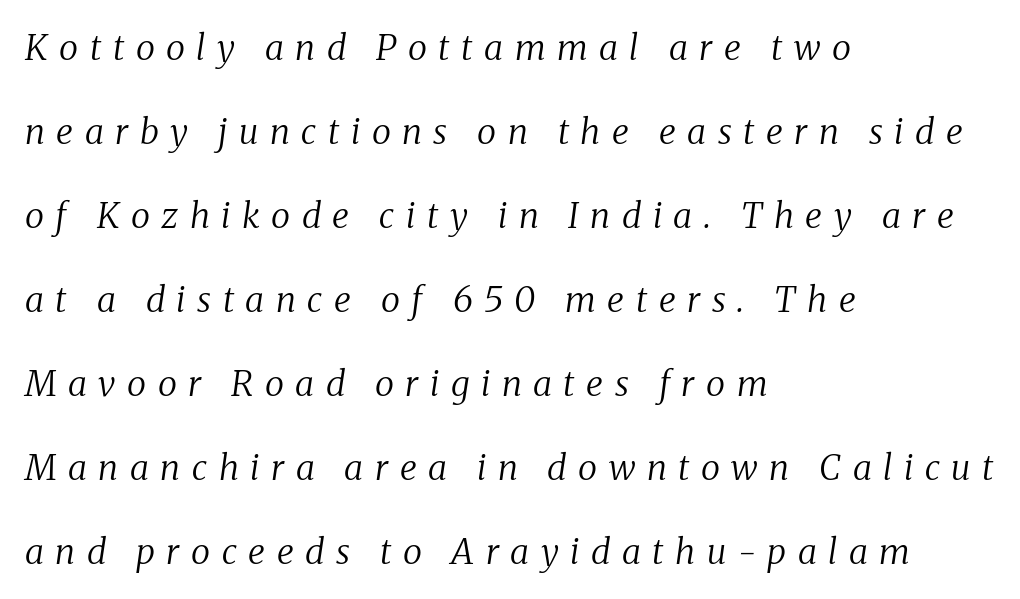
The image shows 35 px regular-weight serif type, italic (leaning right); set left-aligned, loose line spacing (2.4x), unusually wide letter spacing (+0.33 em), not underlined; medium stroke contrast and a medium x-height.
